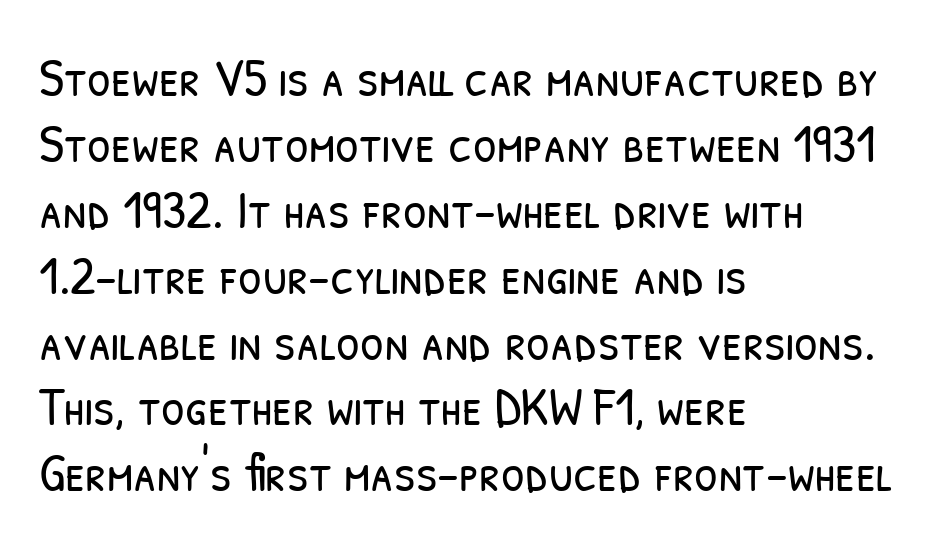
Beneath every word, the page is bare. Note the varied advance widths — an 'i' is clearly narrower than an 'm'. Each letter's strokes conclude bluntly, with no projecting serifs. The paragraph shown leans on its left margin. Each stroke keeps to a modest, everyday thickness or less. Is the letter spacing exaggerated? No — it looks like the ordinary default.
